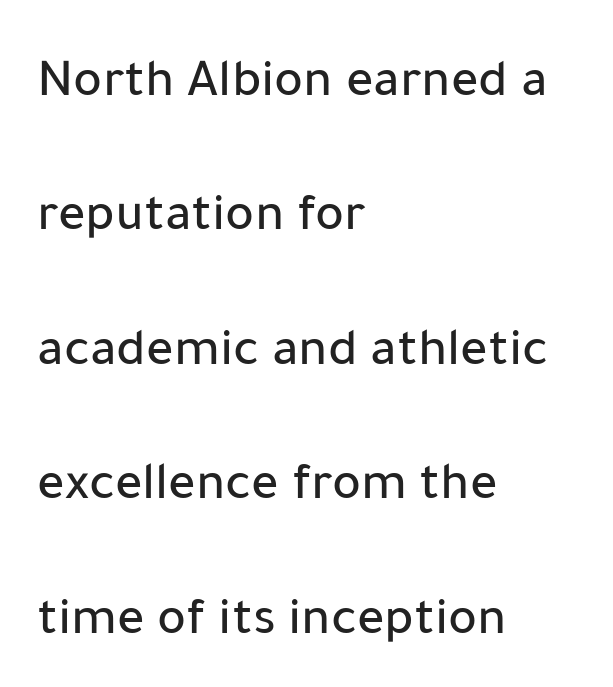
The image shows 54 px sans-serif type, upright; set left-aligned, loose line spacing (2.49x), normal letter spacing, not underlined; low stroke contrast and a medium x-height.
